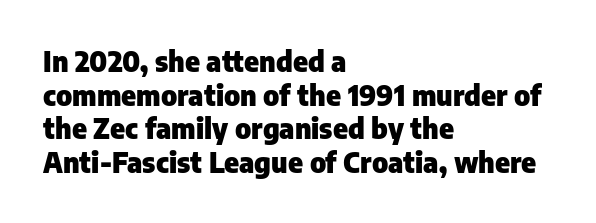
Q: Is the text bold? A: Yes.
Q: Is the text italic (slanted)? A: No, it is upright.
Q: Is the typeface a serif or a sans-serif typeface? A: Sans-serif.
Q: Is the text underlined? A: No.
Q: How is the paragraph aligned? A: Left-aligned.
Q: Is the spacing between letters normal or unusually wide? A: Normal.
Q: Width (condensed, normal, or wide)? A: Normal.
Q: Stroke contrast? A: Low.
Q: x-height? A: Medium.
Q: Monospaced? A: No.
